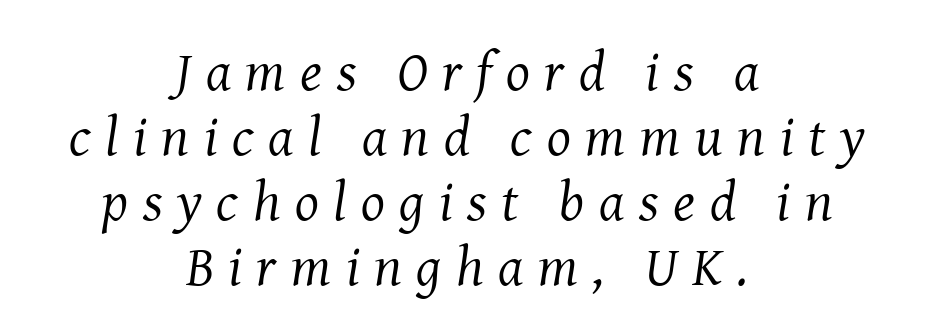
The image shows 56 px regular-weight serif type, italic (leaning right); set centered, line spacing 1.16x, unusually wide letter spacing (+0.26 em), not underlined; medium stroke contrast and a medium x-height.
